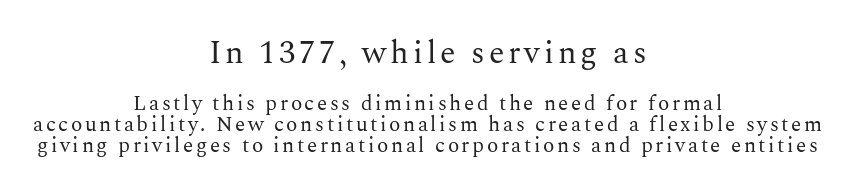
Only glyphs here, with clear space below each row. This sample has the flowing, uneven cadence of proportional lettering. The characters display serif detailing at their extremities. Caption: multi-line text, centered on the measure. No heavy texture on the line: the type isn't bold. A typesetter would mark this as roman, not italic.
